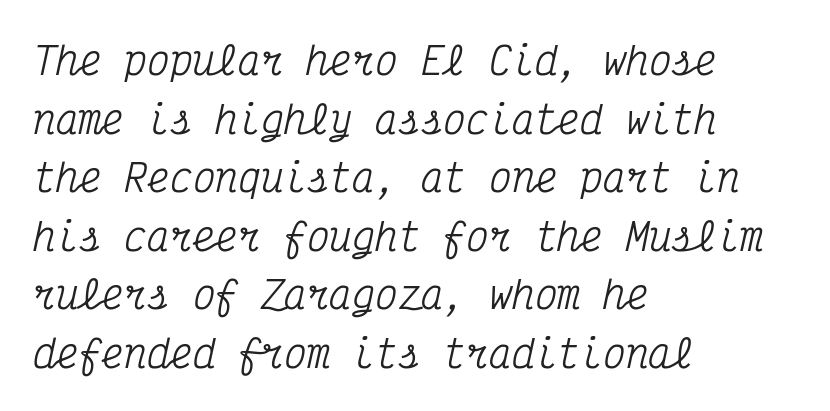
The image shows 38 px condensed serif type, italic (leaning right), monospaced; set left-aligned, normal line spacing (1.54x), normal letter spacing, not underlined; medium stroke contrast and a medium x-height.
